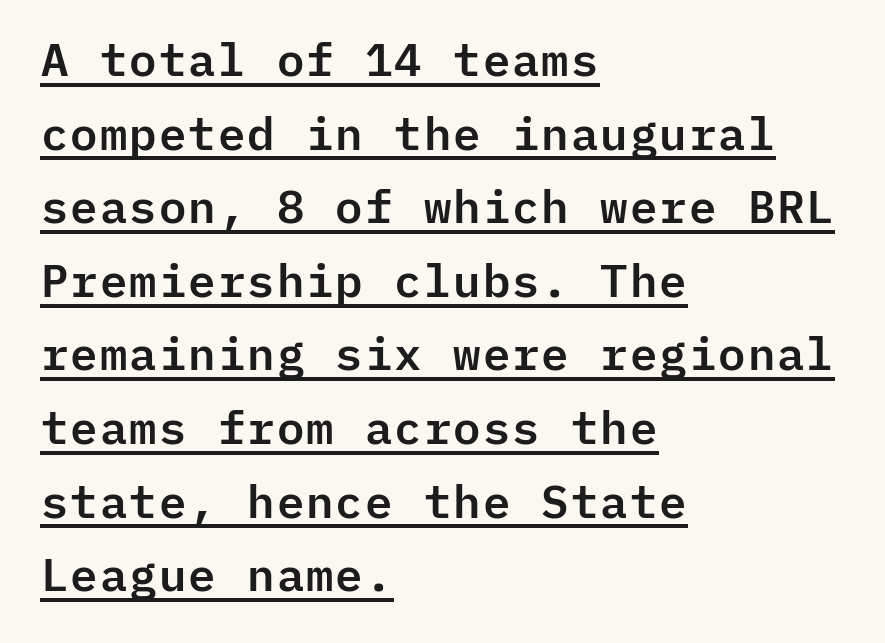
The image shows 46 px sans-serif type, upright, monospaced; set left-aligned, normal line spacing (1.6x), normal letter spacing, underlined; low stroke contrast and a medium x-height.
